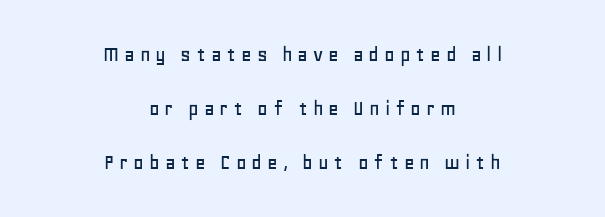
The gap between lines stays unmarked. When letters stand straight like this, we call the style roman or upright. Summary of vertical rhythm: relaxed, with wide interline spacing. Does extra space separate the letters? Yes, quite a lot of it. Compared with a flush-left layout, this one balances lines on the center instead.
